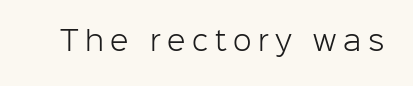
This sample uses expanded letter spacing, leaving extra air between glyphs. When letters stand straight like this, we call the style roman or upright. Is the type heavy? It reads as light-to-regular instead. Nobody drew a line under any word here.
